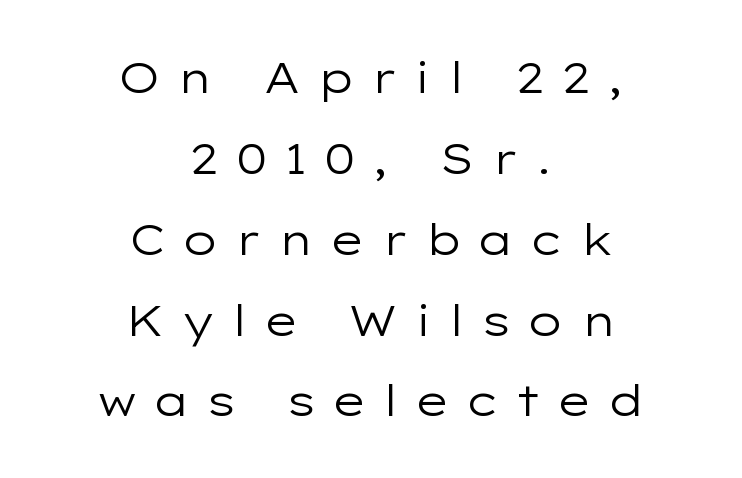
The image shows 43 px regular-weight, wide sans-serif type, upright; set centered, line spacing 1.88x, unusually wide letter spacing (+0.36 em), not underlined; low stroke contrast and a medium x-height.
